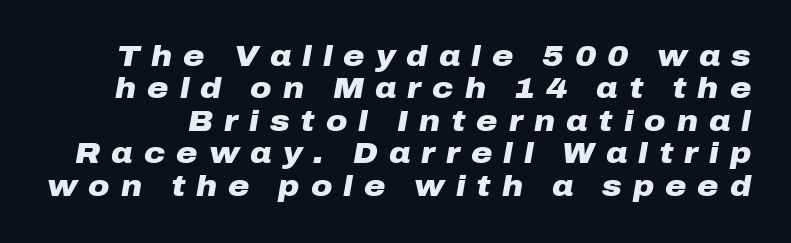
The image shows 29 px heavy, wide type, italic (leaning right); set tight line spacing (1.12x), unusually wide letter spacing (+0.38 em), not underlined; low stroke contrast and a medium x-height.
